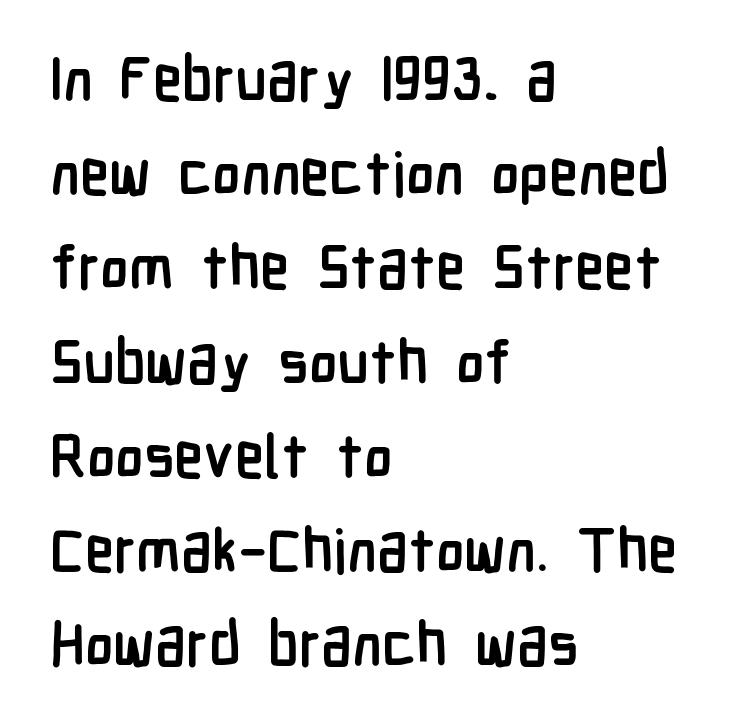
Q: Is the text bold? A: Yes.
Q: Is the text italic (slanted)? A: No, it is upright.
Q: Is the typeface a serif or a sans-serif typeface? A: Sans-serif.
Q: Is the text underlined? A: No.
Q: How is the paragraph aligned? A: Left-aligned.
Q: Is the spacing between letters normal or unusually wide? A: Normal.
Q: Is the spacing between lines tight, normal or loose? A: Normal.
Q: Width (condensed, normal, or wide)? A: Condensed.
Q: Stroke contrast? A: Low.
Q: x-height? A: Medium.
Q: Monospaced? A: No.
